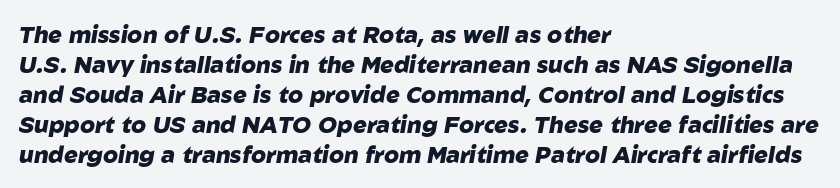
A typesetter would call this leading conventional body-copy spacing. In terms of letterspacing, this is plain default setting. The passage shown is emphatically bold. Descender tails drop into unmarked territory. It's the slanting kind of type. One-word summary of the alignment: left.
